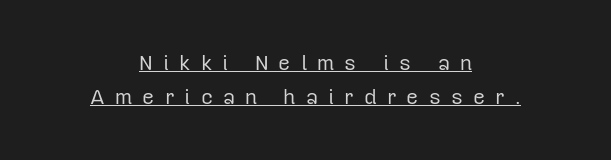
The image shows 21 px text type, upright; set centered, normal line spacing (1.62x), unusually wide letter spacing (+0.48 em), underlined.
